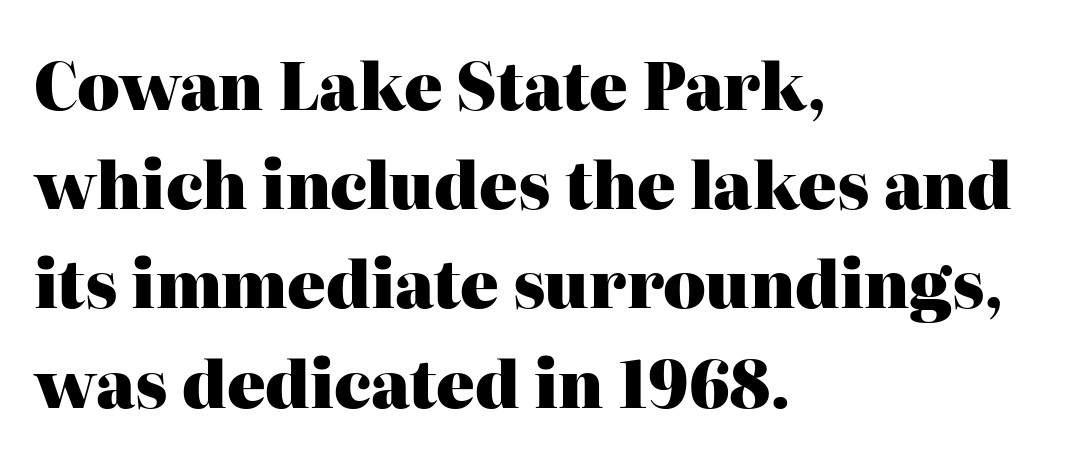
{"serif": "yes", "italic": "no", "bold": "yes", "weight": "heavy", "width": "normal", "stroke_contrast": "high", "x_height": "medium", "monospaced": "no", "underline": "no", "align": "left", "line_spacing": "normal", "line_spacing_ratio": 1.55, "letter_spacing": "normal", "letter_spacing_em": 0.0, "glyph_px": 64}
